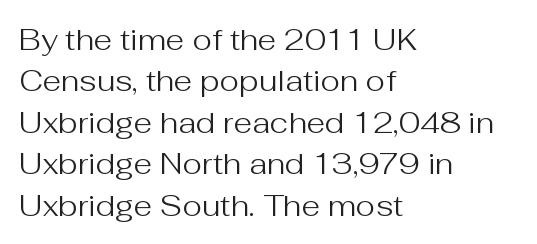
Q: Is the text bold? A: No.
Q: Is the text italic (slanted)? A: No, it is upright.
Q: Is the typeface a serif or a sans-serif typeface? A: Sans-serif.
Q: Is the text underlined? A: No.
Q: How is the paragraph aligned? A: Left-aligned.
Q: Is the spacing between letters normal or unusually wide? A: Normal.
Q: Is the spacing between lines tight, normal or loose? A: Normal.
Q: Width (condensed, normal, or wide)? A: Normal.
Q: Stroke contrast? A: Medium.
Q: x-height? A: Medium.
Q: Monospaced? A: No.
